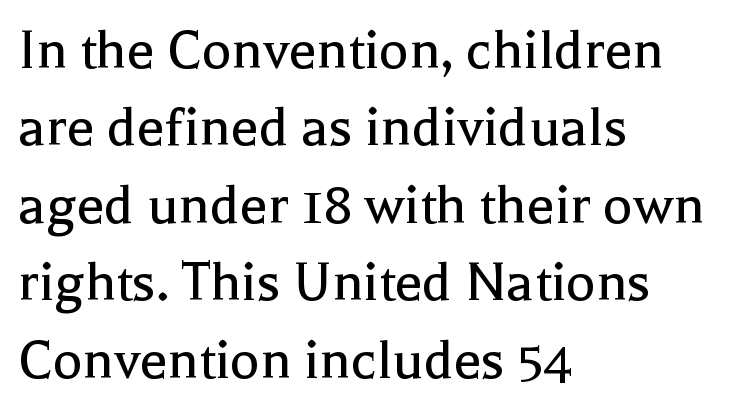
Q: Is the text bold? A: No.
Q: Is the text italic (slanted)? A: No, it is upright.
Q: Is the typeface a serif or a sans-serif typeface? A: Serif.
Q: Is the text underlined? A: No.
Q: How is the paragraph aligned? A: Left-aligned.
Q: Is the spacing between letters normal or unusually wide? A: Normal.
Q: Is the spacing between lines tight, normal or loose? A: Normal.
Q: Width (condensed, normal, or wide)? A: Normal.
Q: x-height? A: Medium.
Q: Monospaced? A: No.
